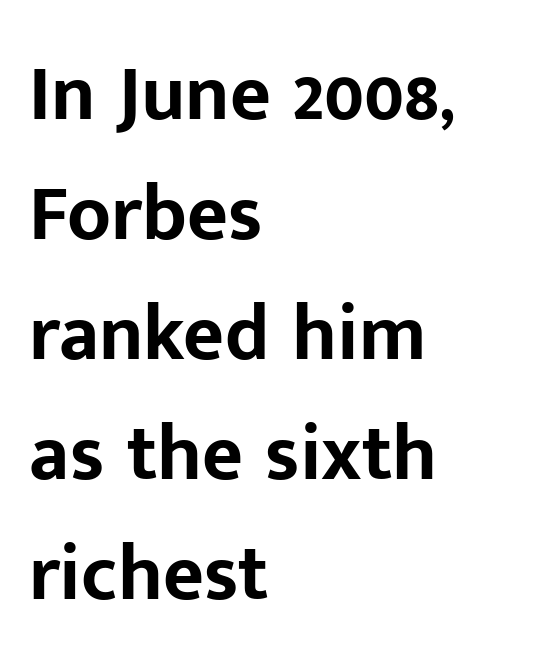
Q: Is the text bold? A: Yes.
Q: Is the text italic (slanted)? A: No, it is upright.
Q: Is the typeface a serif or a sans-serif typeface? A: Sans-serif.
Q: Is the text underlined? A: No.
Q: How is the paragraph aligned? A: Left-aligned.
Q: Is the spacing between letters normal or unusually wide? A: Normal.
Q: Is the spacing between lines tight, normal or loose? A: Normal.
Q: Width (condensed, normal, or wide)? A: Normal.
Q: Stroke contrast? A: Low.
Q: x-height? A: Medium.
Q: Monospaced? A: No.
